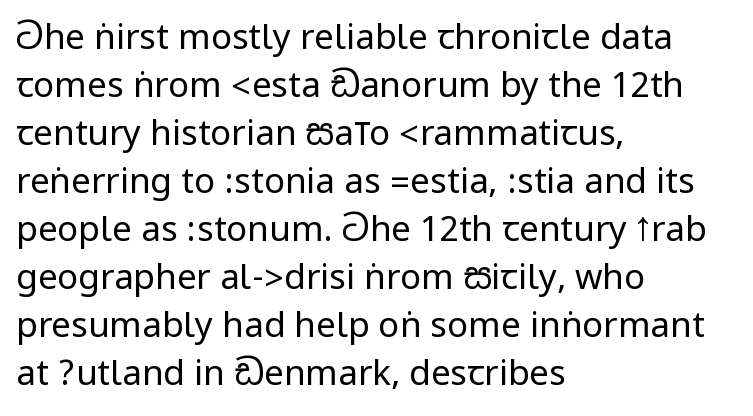
{"serif": "no", "italic": "no", "bold": "no", "weight": "regular", "width": "condensed", "stroke_contrast": "low", "underline": "no", "align": "left", "line_spacing": "normal", "line_spacing_ratio": 1.37, "letter_spacing": "normal", "letter_spacing_em": 0.0, "glyph_px": 35}
